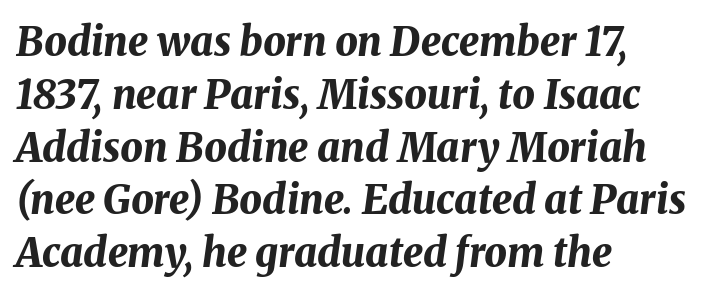
The image shows 40 px bold type, italic (leaning right); set left-aligned, normal line spacing (1.32x), normal letter spacing, not underlined; medium stroke contrast and a medium x-height.
